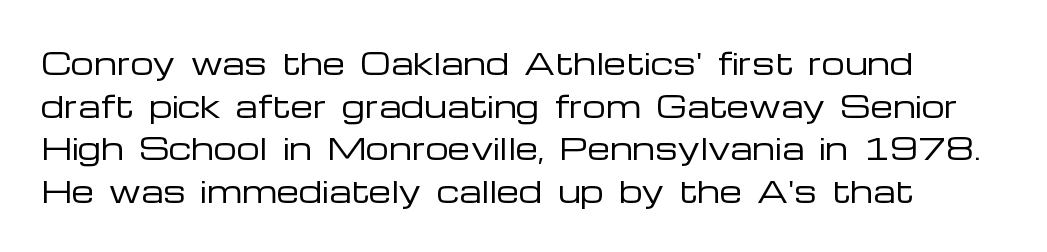
{"serif": "no", "italic": "no", "bold": "no", "weight": "regular", "width": "wide", "stroke_contrast": "low", "x_height": "medium", "monospaced": "no", "underline": "no", "line_spacing": "normal", "line_spacing_ratio": 1.47, "letter_spacing": "normal", "letter_spacing_em": 0.0, "glyph_px": 29}
